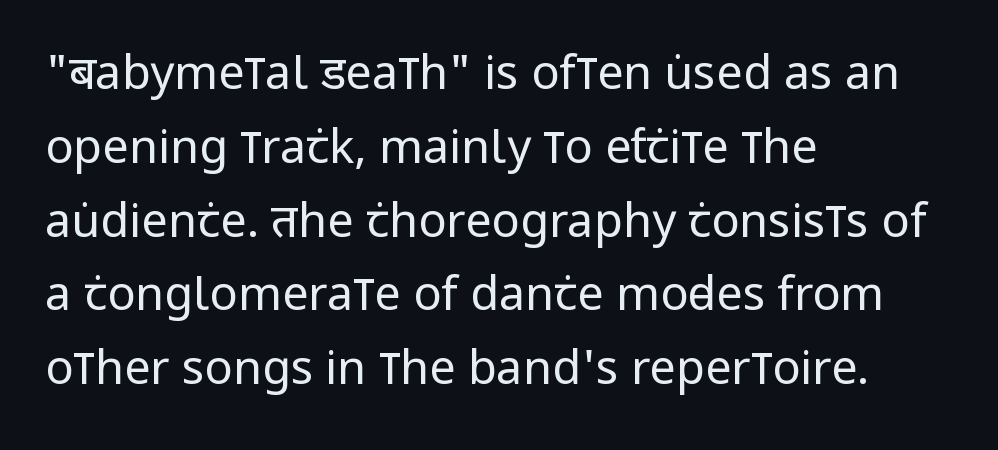
The font sits on the lighter half of the weight spectrum, regular included. The setting favours the left margin, as ordinary paragraphs usually do. Characters remain perfectly vertical along every line. Check the space under the baseline: it is left empty.
